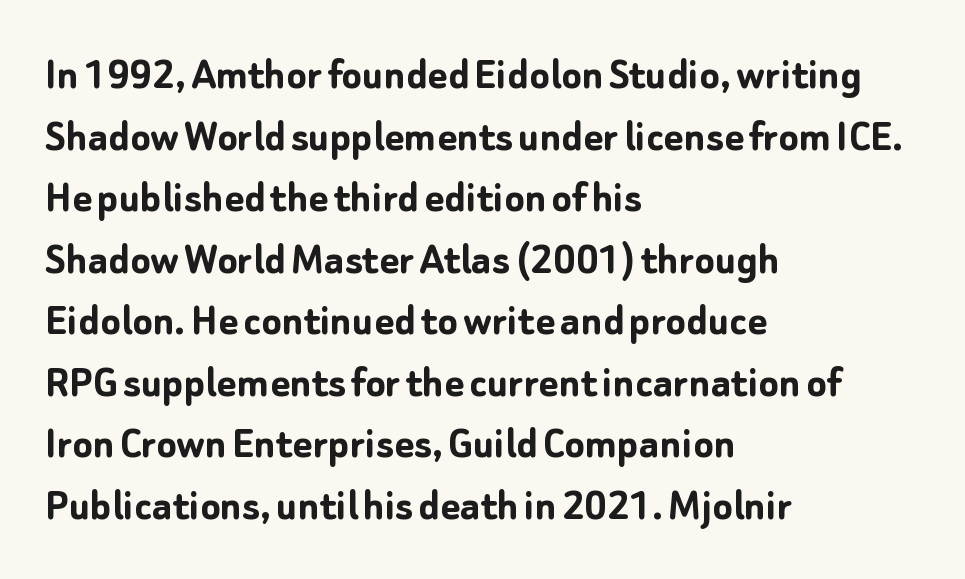
{"serif": "no", "italic": "no", "bold": "yes", "weight": "semibold", "width": "normal", "stroke_contrast": "low", "x_height": "medium", "monospaced": "no", "underline": "no", "align": "left", "line_spacing": "normal", "line_spacing_ratio": 1.31, "letter_spacing": "normal", "letter_spacing_em": 0.0, "glyph_px": 47}
